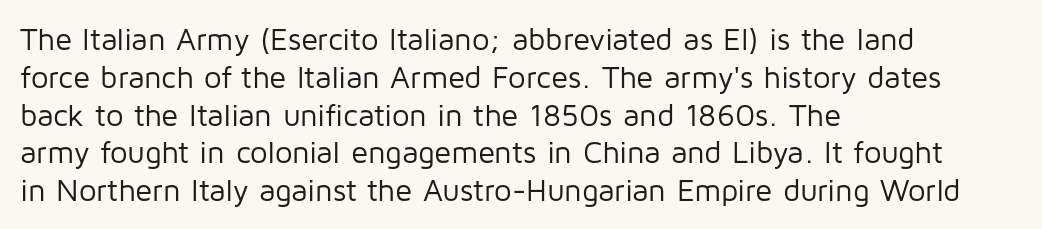
{"serif": "no", "italic": "no", "bold": "no", "weight": "regular", "width": "normal", "stroke_contrast": "low", "x_height": "medium", "monospaced": "no", "underline": "no", "align": "left", "line_spacing_ratio": 1.22, "letter_spacing": "normal", "letter_spacing_em": 0.0, "glyph_px": 31}
